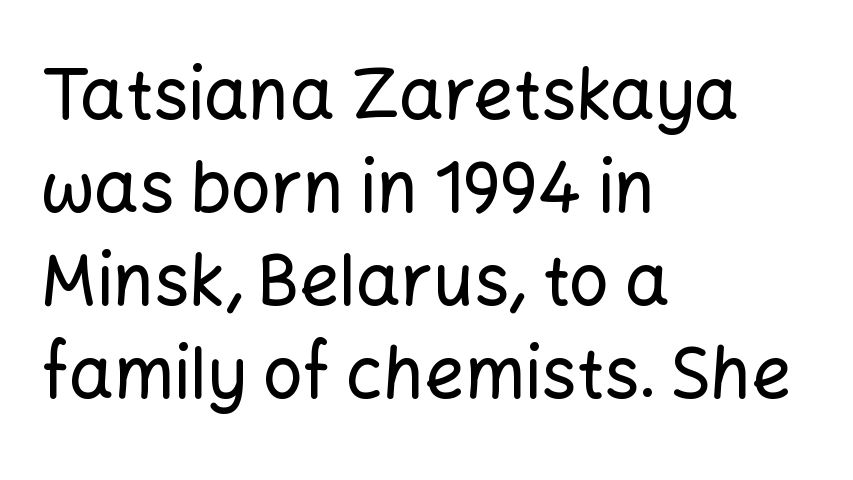
{"serif": "no", "italic": "no", "width": "normal", "stroke_contrast": "low", "x_height": "medium", "monospaced": "no", "underline": "no", "align": "left", "line_spacing": "normal", "line_spacing_ratio": 1.33, "letter_spacing": "normal", "letter_spacing_em": 0.0, "glyph_px": 70}
